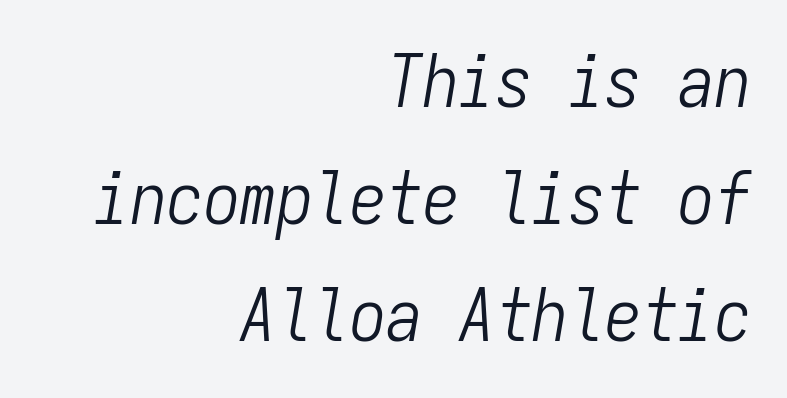
A typesetter would call this zero additional tracking. Nobody drew a line under any word here. Monospaced: the letters line up in strict vertical columns. On a weight scale, this lands at 450 or below.
